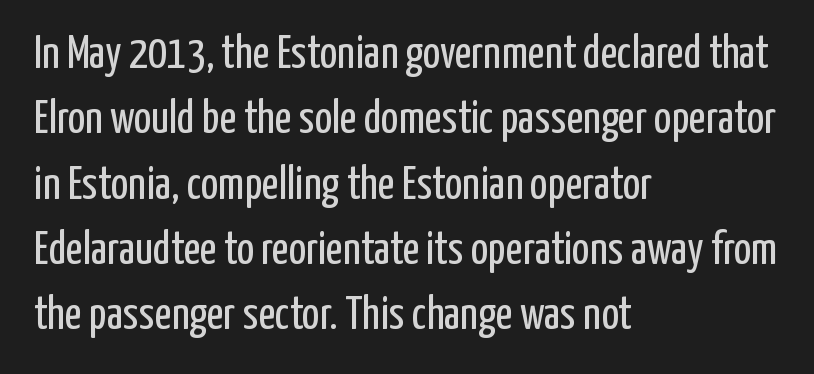
{"serif": "no", "italic": "no", "bold": "no", "weight": "regular", "width": "condensed", "stroke_contrast": "low", "x_height": "medium", "monospaced": "no", "underline": "no", "align": "left", "line_spacing": "normal", "line_spacing_ratio": 1.42, "letter_spacing": "normal", "letter_spacing_em": 0.0, "glyph_px": 46}
